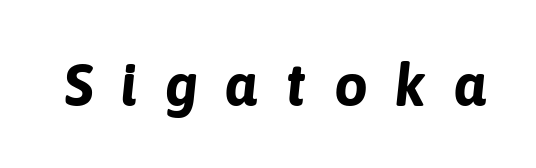
{"italic": "yes", "lean": "right", "slant_degrees": 6, "bold": "yes", "weight": "bold", "width": "normal", "stroke_contrast": "low", "x_height": "medium", "monospaced": "no", "underline": "no", "letter_spacing": "wide", "letter_spacing_em": 0.46, "glyph_px": 60}
